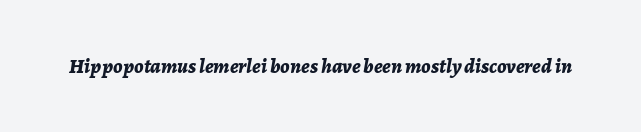
Q: Is the text bold? A: Yes.
Q: Is the text italic (slanted)? A: Yes, it leans right by about 7 degrees.
Q: Is the text underlined? A: No.
Q: Is the spacing between letters normal or unusually wide? A: Normal.
